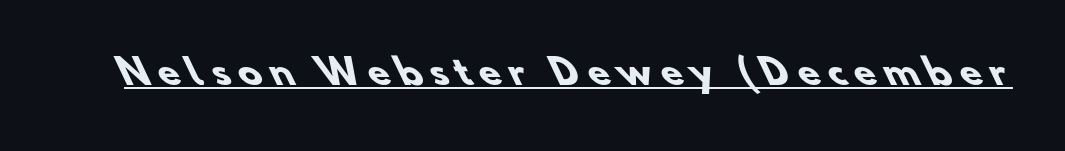
{"serif": "no", "bold": "yes", "weight": "heavy", "width": "normal", "stroke_contrast": "low", "x_height": "small", "monospaced": "no", "underline": "yes", "letter_spacing": "wide", "letter_spacing_em": 0.25, "glyph_px": 35}
